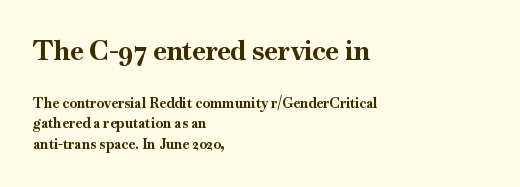
Q: Is the text bold? A: Yes.
Q: Is the text italic (slanted)? A: No, it is upright.
Q: Is the text underlined? A: No.
Q: How is the paragraph aligned? A: Left-aligned.
Q: Is the spacing between letters normal or unusually wide? A: Normal.
Q: Is the spacing between lines tight, normal or loose? A: Normal.
Q: Which block of text is set in a larger size, the first (top) or the second (bottom)? A: The first (top) one.
